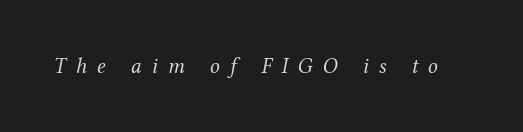
Q: Is the text bold? A: No.
Q: Is the text italic (slanted)? A: Yes, it leans right by about 12 degrees.
Q: Is the text underlined? A: No.
Q: Is the spacing between letters normal or unusually wide? A: Unusually wide.
